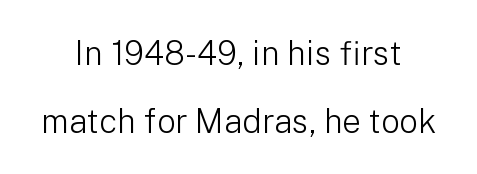
The image shows 33 px light sans-serif type, upright; set centered, loose line spacing (2.05x), normal letter spacing, not underlined; low stroke contrast and a medium x-height.
